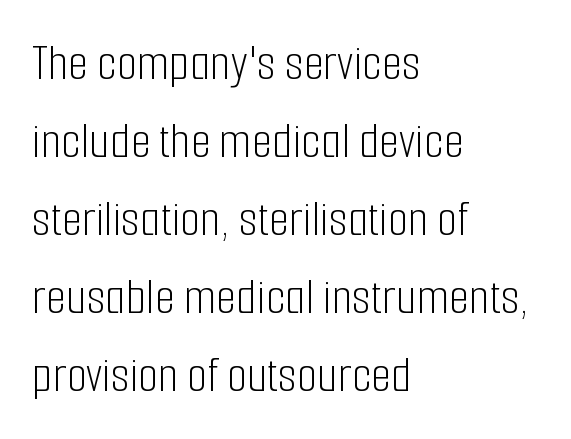
{"serif": "no", "italic": "no", "bold": "no", "weight": "light", "width": "condensed", "stroke_contrast": "low", "x_height": "medium", "monospaced": "no", "underline": "no", "align": "left", "line_spacing": "normal", "line_spacing_ratio": 1.5, "letter_spacing": "normal", "letter_spacing_em": 0.0, "glyph_px": 52}
